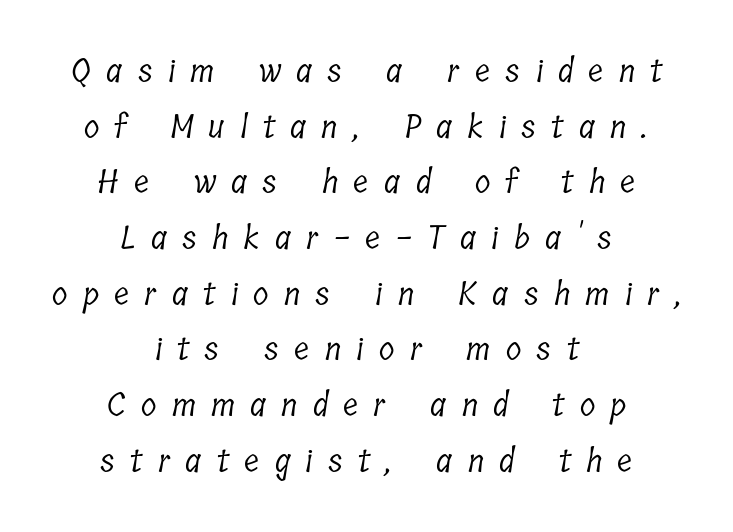
Q: Is the text bold? A: No.
Q: Is the typeface a serif or a sans-serif typeface? A: Serif.
Q: Is the text underlined? A: No.
Q: How is the paragraph aligned? A: Centered.
Q: Is the spacing between letters normal or unusually wide? A: Unusually wide.
Q: Width (condensed, normal, or wide)? A: Condensed.
Q: Stroke contrast? A: Low.
Q: x-height? A: Medium.
Q: Monospaced? A: No.
